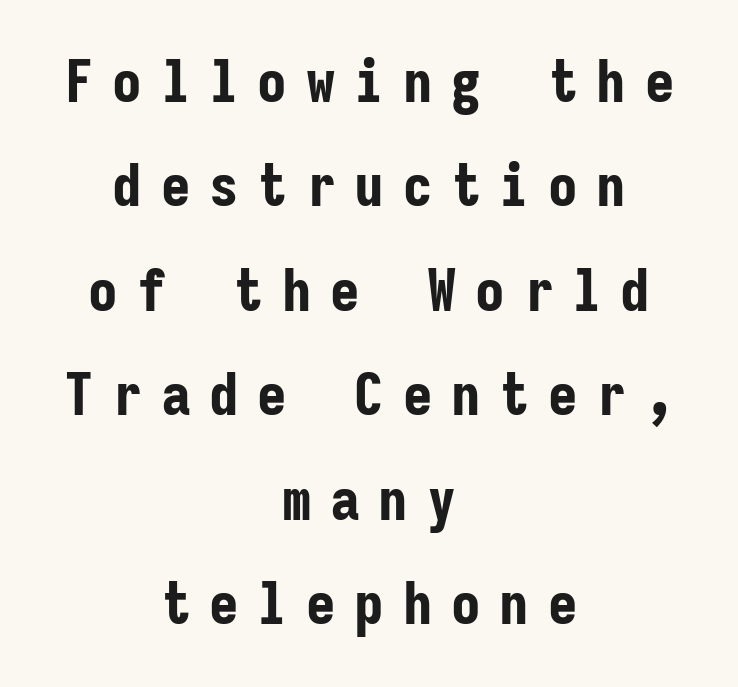
The image shows 59 px bold, condensed sans-serif type, upright, monospaced; set centered, line spacing 1.77x, unusually wide letter spacing (+0.32 em), not underlined; low stroke contrast and a medium x-height.
